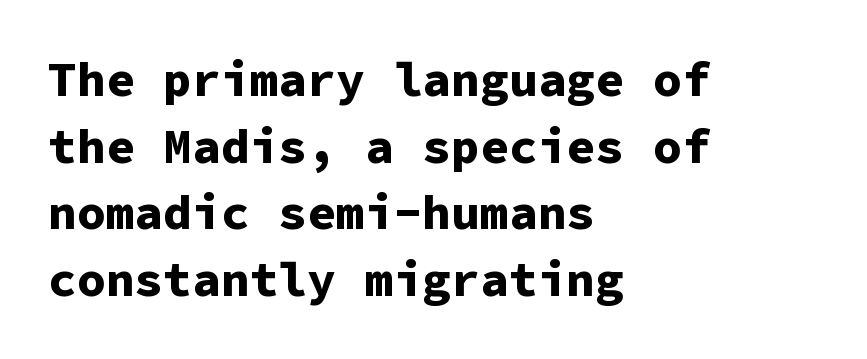
Underlining? Definitely not there. Is the block centered? No — it sits flush against the left margin. Italic: no, the glyphs are upright roman. The leading is moderate, giving the passage an even texture. Examine the stroke ends and you'll find no serifs.
